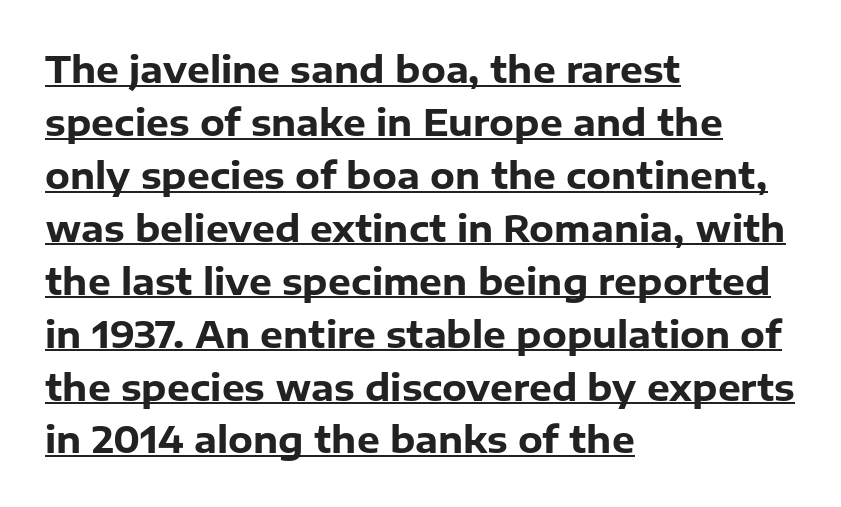
{"serif": "no", "italic": "no", "bold": "yes", "weight": "heavy", "width": "normal", "stroke_contrast": "low", "x_height": "medium", "monospaced": "no", "underline": "yes", "align": "left", "line_spacing": "normal", "line_spacing_ratio": 1.47, "letter_spacing": "normal", "letter_spacing_em": 0.0, "glyph_px": 36}
